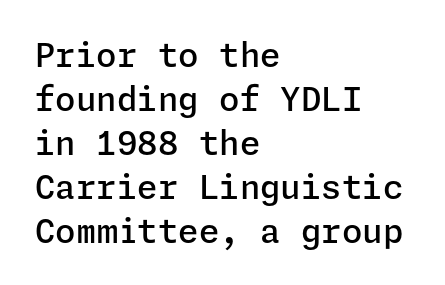
Q: Is the text bold? A: Semi-bold.
Q: Is the text italic (slanted)? A: No, it is upright.
Q: Is the typeface a serif or a sans-serif typeface? A: Sans-serif.
Q: Is the text underlined? A: No.
Q: How is the paragraph aligned? A: Left-aligned.
Q: Is the spacing between letters normal or unusually wide? A: Normal.
Q: Is the spacing between lines tight, normal or loose? A: Normal.
Q: Width (condensed, normal, or wide)? A: Normal.
Q: Stroke contrast? A: Low.
Q: x-height? A: Medium.
